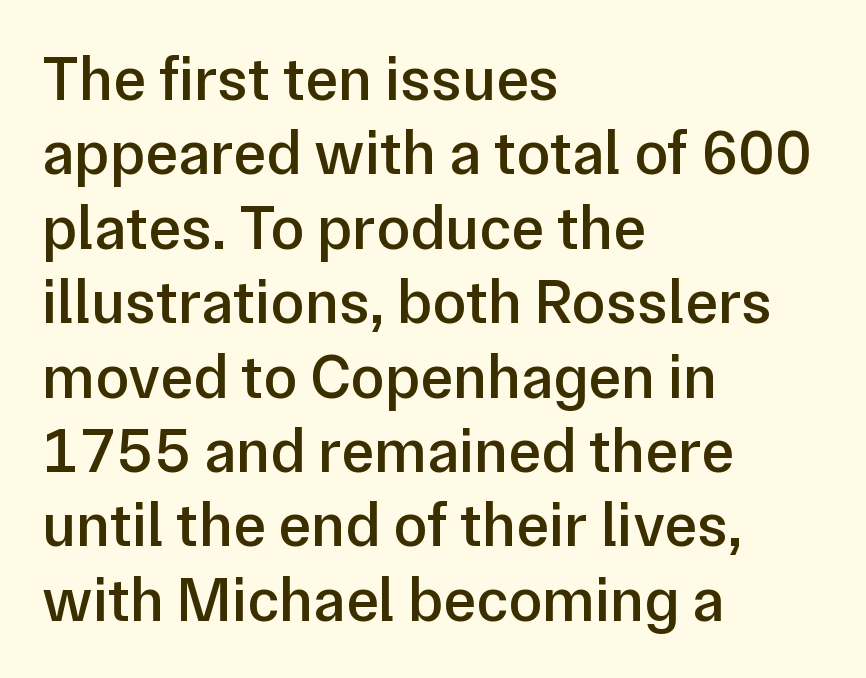
Q: Is the text bold? A: Semi-bold.
Q: Is the text italic (slanted)? A: No, it is upright.
Q: Is the typeface a serif or a sans-serif typeface? A: Sans-serif.
Q: Is the text underlined? A: No.
Q: How is the paragraph aligned? A: Left-aligned.
Q: Is the spacing between letters normal or unusually wide? A: Normal.
Q: Width (condensed, normal, or wide)? A: Normal.
Q: Stroke contrast? A: Low.
Q: x-height? A: Medium.
Q: Monospaced? A: No.
